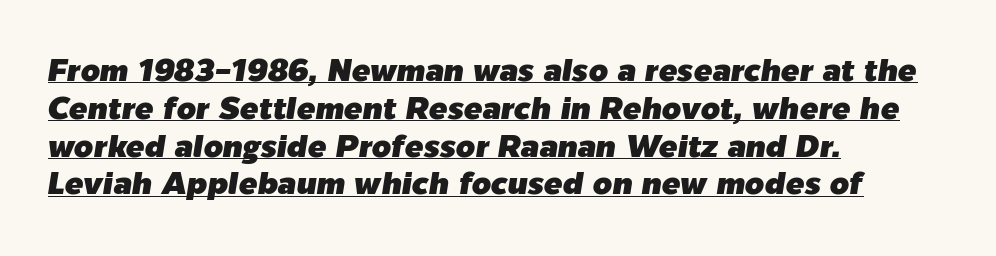
Note the varied advance widths — an 'i' is clearly narrower than an 'm'. Underlined type. Would a proofreader flag this as italicized? Yes. Compared with a centered layout, this one pins lines to the left instead. Is the letter spacing exaggerated? No — it looks like the ordinary default.
